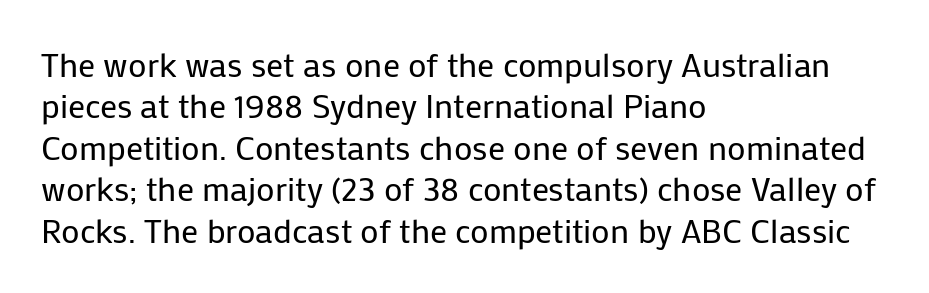
The image shows 34 px regular-weight sans-serif type, upright; set left-aligned, line spacing 1.22x, normal letter spacing, not underlined; low stroke contrast and a medium x-height.
